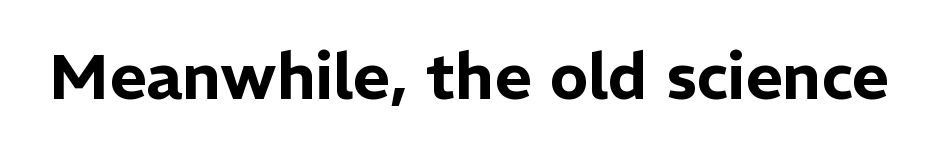
{"serif": "no", "italic": "no", "width": "normal", "stroke_contrast": "low", "x_height": "medium", "monospaced": "no", "underline": "no", "letter_spacing": "normal", "letter_spacing_em": 0.0, "glyph_px": 64}
